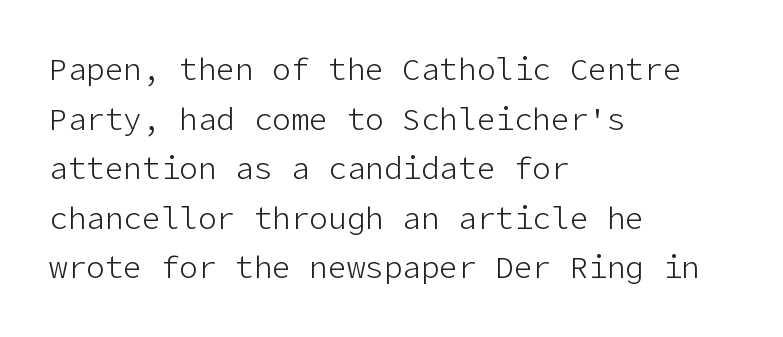
Q: Is the text bold? A: No.
Q: Is the text italic (slanted)? A: No, it is upright.
Q: Is the typeface a serif or a sans-serif typeface? A: Sans-serif.
Q: Is the text underlined? A: No.
Q: How is the paragraph aligned? A: Left-aligned.
Q: Is the spacing between letters normal or unusually wide? A: Normal.
Q: Is the spacing between lines tight, normal or loose? A: Normal.
Q: Width (condensed, normal, or wide)? A: Normal.
Q: Stroke contrast? A: Low.
Q: x-height? A: Medium.
